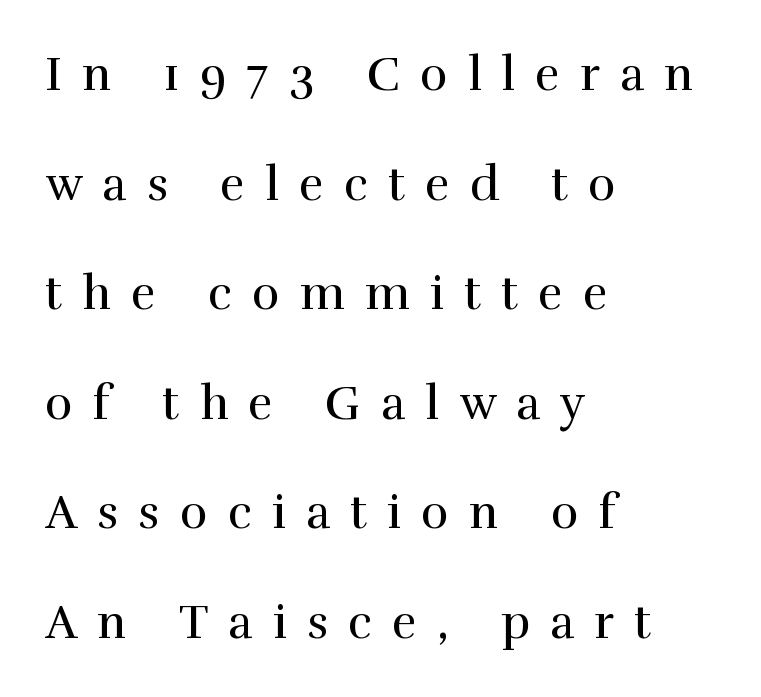
The typesetting does not lean heavy: it is not bold. One-word summary of the alignment: left. Is there much room between lines? Yes — plenty of vertical air separates them. This rendering employs a face with finishing strokes, i.e., a serif.
